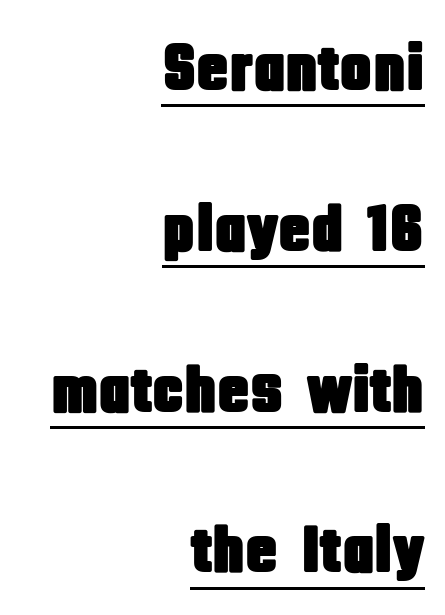
{"serif": "no", "italic": "no", "width": "condensed", "stroke_contrast": "low", "x_height": "large", "monospaced": "no", "underline": "yes", "align": "right", "line_spacing": "loose", "line_spacing_ratio": 2.4, "letter_spacing": "normal", "letter_spacing_em": 0.0, "glyph_px": 67}
